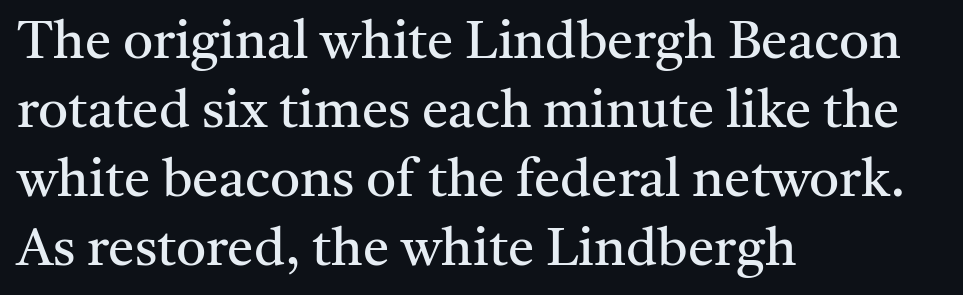
The face used here is seriffed, in the tradition of book romans. Short and long lines alike share a common starting point at left. Character widths vary here, with narrow letters taking less room than wide ones. Unlike italic type, these characters show no tilt at all. The letterforms sit at book weight or below. Rule under the text: the space is simply empty.
